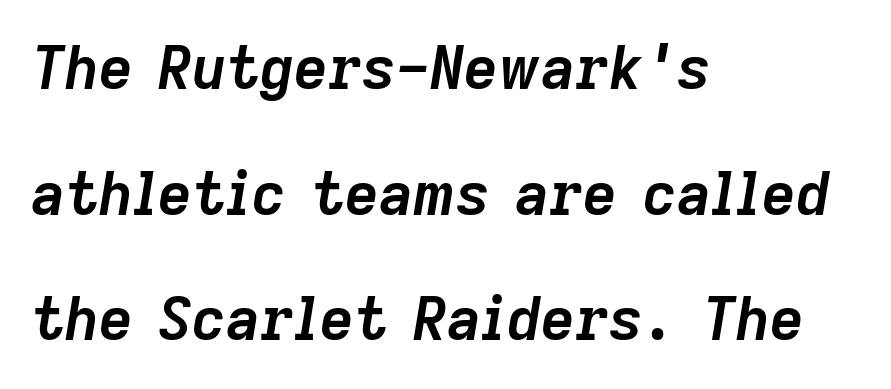
This rendering features lettering with no underline. The rendering applies a slant to the glyphs. Nobody touched the tracking dial on this one. The passage is arranged the way most books set body copy — flush left. Chunky letters — that's bold for sure. Loosely led — the rows are spread out.
